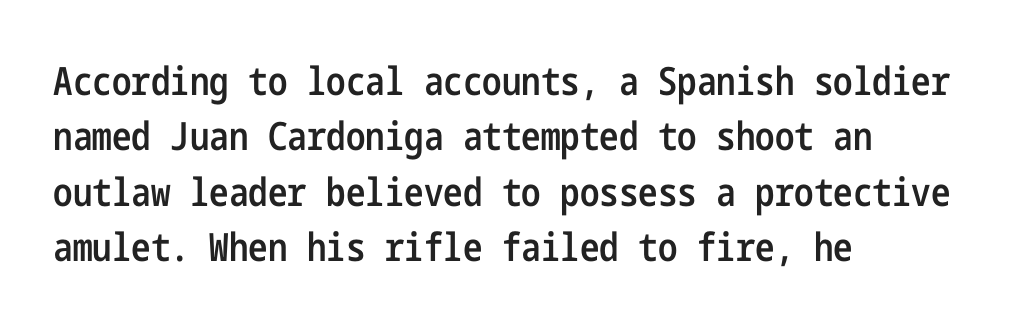
Q: Is the text bold? A: Semi-bold.
Q: Is the text italic (slanted)? A: No, it is upright.
Q: Is the typeface a serif or a sans-serif typeface? A: Sans-serif.
Q: Is the text underlined? A: No.
Q: How is the paragraph aligned? A: Left-aligned.
Q: Is the spacing between letters normal or unusually wide? A: Normal.
Q: Is the spacing between lines tight, normal or loose? A: Normal.
Q: Width (condensed, normal, or wide)? A: Condensed.
Q: Stroke contrast? A: Low.
Q: x-height? A: Medium.
